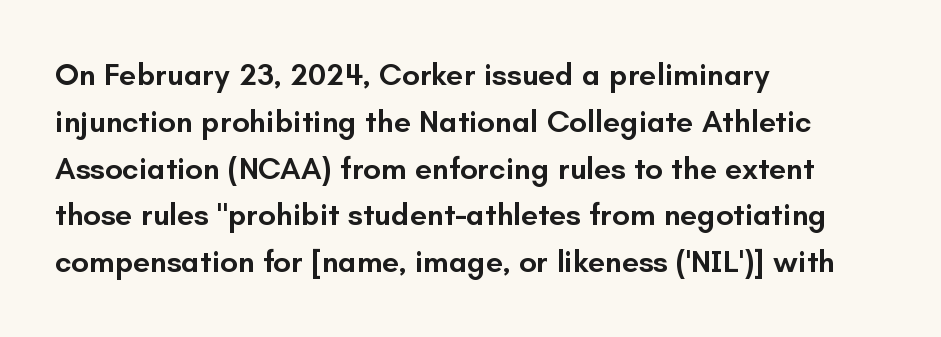
Q: Is the text bold? A: Semi-bold.
Q: Is the text italic (slanted)? A: No, it is upright.
Q: Is the typeface a serif or a sans-serif typeface? A: Sans-serif.
Q: Is the text underlined? A: No.
Q: How is the paragraph aligned? A: Left-aligned.
Q: Is the spacing between letters normal or unusually wide? A: Normal.
Q: Is the spacing between lines tight, normal or loose? A: Normal.
Q: Width (condensed, normal, or wide)? A: Normal.
Q: Stroke contrast? A: Low.
Q: x-height? A: Small.
Q: Monospaced? A: No.
